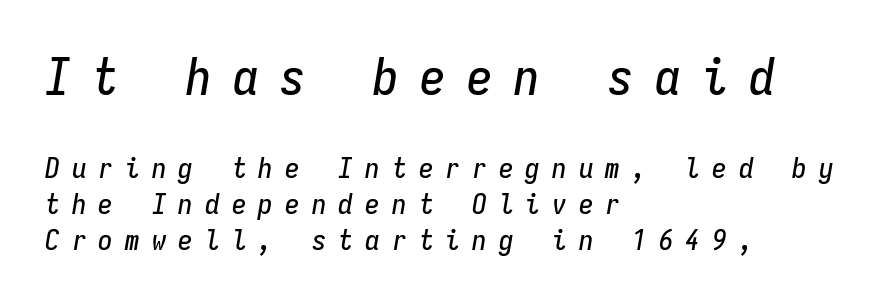
{"italic": "yes", "lean": "right", "slant_degrees": 9, "width": "condensed", "stroke_contrast": "low", "x_height": "medium", "monospaced": "yes", "underline": "no", "align": "left", "line_spacing": "normal", "line_spacing_ratio": 1.25, "letter_spacing": "wide", "letter_spacing_em": 0.42, "larger_block": "first", "size_ratio": 1.76, "glyph_px": 51}
